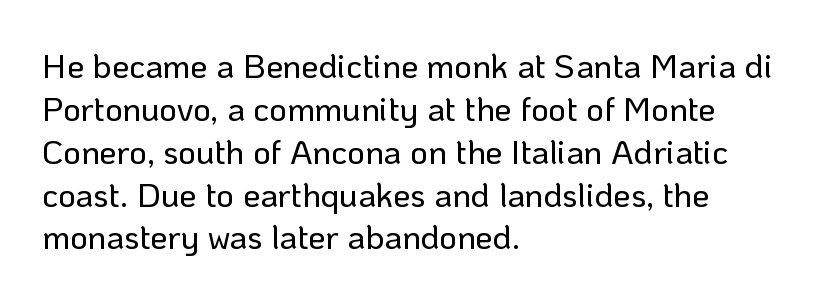
{"serif": "no", "italic": "no", "width": "normal", "stroke_contrast": "low", "x_height": "medium", "monospaced": "no", "underline": "no", "align": "left", "line_spacing": "normal", "line_spacing_ratio": 1.26, "letter_spacing": "normal", "letter_spacing_em": 0.0, "glyph_px": 34}
